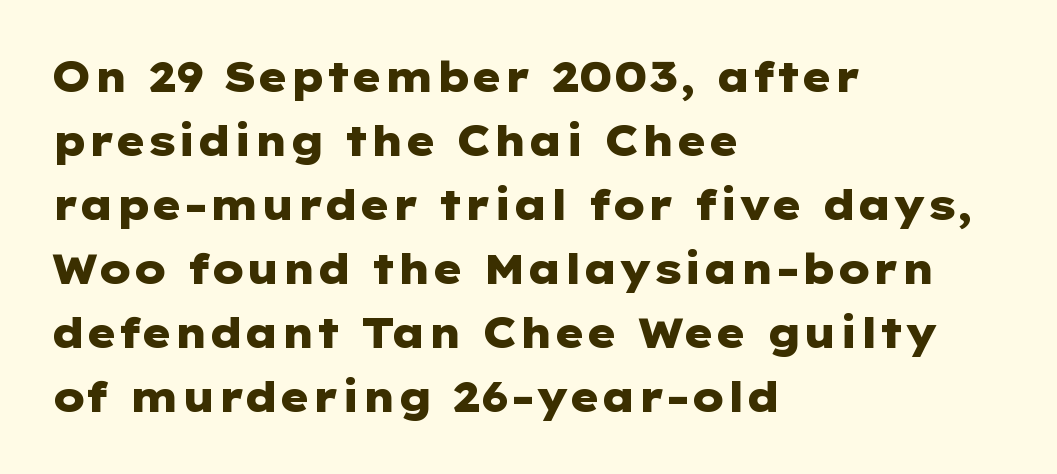
Q: Is the text bold? A: Yes.
Q: Is the text italic (slanted)? A: No, it is upright.
Q: Is the typeface a serif or a sans-serif typeface? A: Sans-serif.
Q: Is the text underlined? A: No.
Q: How is the paragraph aligned? A: Left-aligned.
Q: Is the spacing between letters normal or unusually wide? A: Normal.
Q: Is the spacing between lines tight, normal or loose? A: Normal.
Q: Width (condensed, normal, or wide)? A: Wide.
Q: Stroke contrast? A: Low.
Q: x-height? A: Medium.
